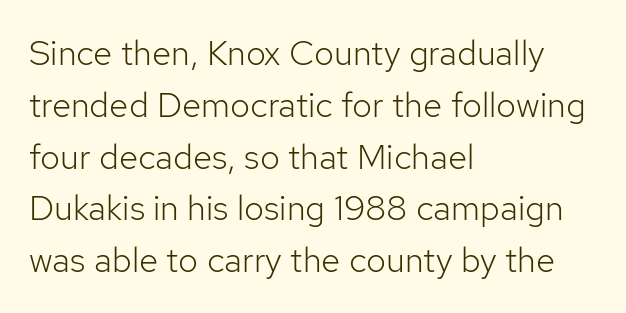
The image shows 35 px light sans-serif type, upright; set left-aligned, normal line spacing (1.48x), normal letter spacing, not underlined; low stroke contrast and a medium x-height.
